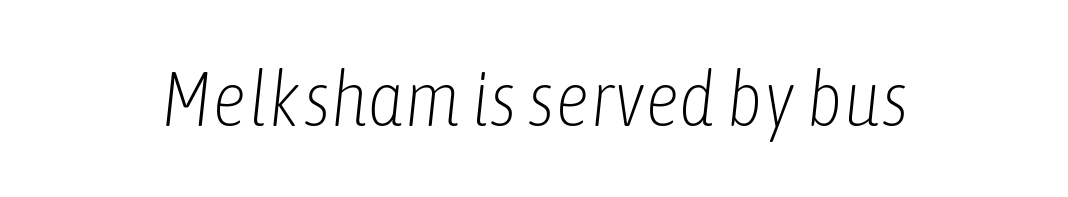
The image shows 78 px light, condensed type, italic (leaning right); set normal letter spacing, not underlined; low stroke contrast and a medium x-height.
